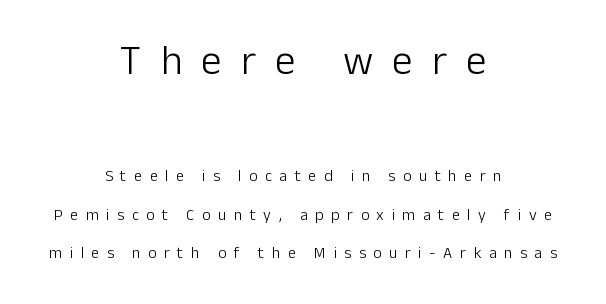
The image shows 41 px light sans-serif type, upright; set centered, loose line spacing (2.42x), unusually wide letter spacing (+0.47 em), not underlined; the first (top) block is 2.56x larger; low stroke contrast and a medium x-height.
